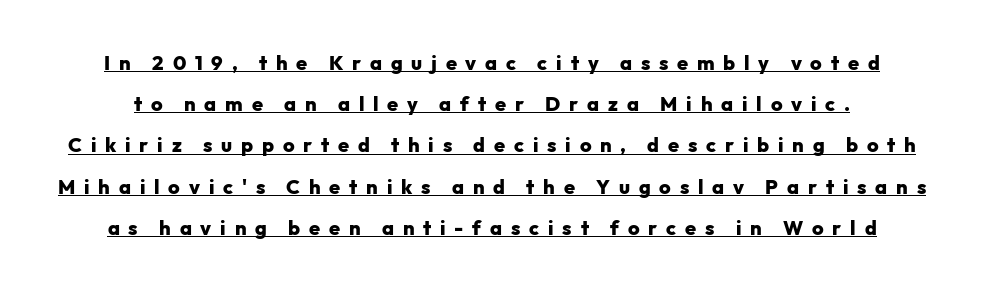
The image shows 20 px bold type, upright; set loose line spacing (2.06x), unusually wide letter spacing (+0.44 em), underlined.
